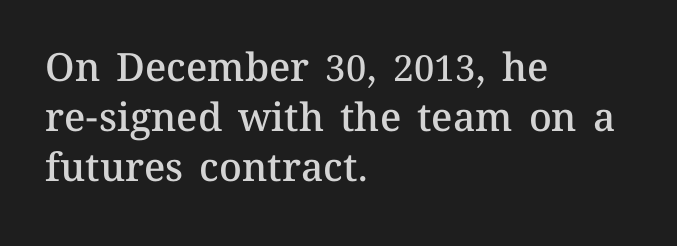
Rendered with straight, roman letterforms. Inter-character spacing is left at the font's built-in metrics. Interline gaps are of average width in this sample. Decoration check: the copy has no underline.
